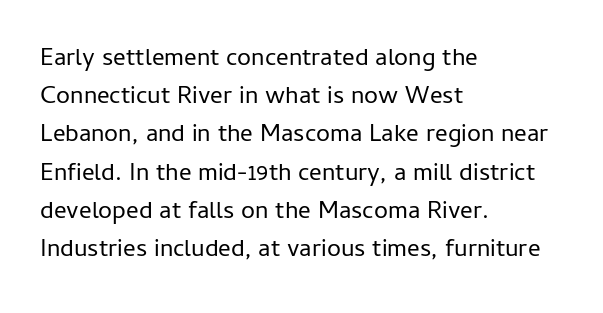
The image shows 25 px text type, upright; set left-aligned, normal line spacing (1.53x), normal letter spacing, not underlined.
